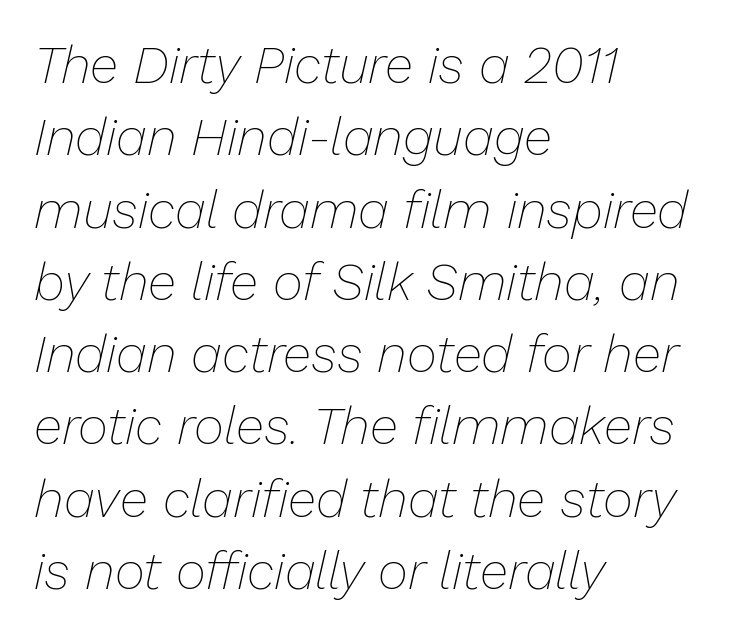
The image shows 52 px thin type, italic (leaning right); set left-aligned, normal line spacing (1.39x), normal letter spacing, not underlined; low stroke contrast and a medium x-height.
